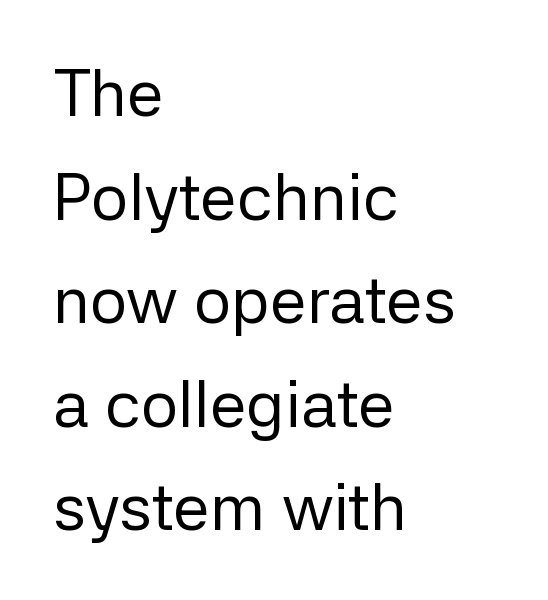
Q: Is the text bold? A: No.
Q: Is the text italic (slanted)? A: No, it is upright.
Q: Is the typeface a serif or a sans-serif typeface? A: Sans-serif.
Q: Is the text underlined? A: No.
Q: How is the paragraph aligned? A: Left-aligned.
Q: Is the spacing between letters normal or unusually wide? A: Normal.
Q: Is the spacing between lines tight, normal or loose? A: Normal.
Q: Width (condensed, normal, or wide)? A: Normal.
Q: Stroke contrast? A: Low.
Q: x-height? A: Medium.
Q: Monospaced? A: No.
